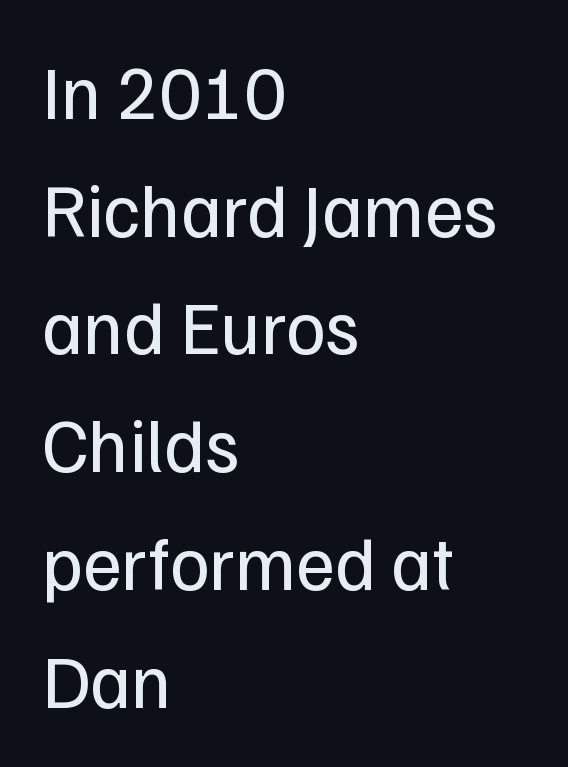
Tall strokes in this sample are plumb rather than angled. A bare baseline throughout the passage. The font family rendered here belongs to the sans-serif group. Students, note that the glyphs here touch the page at normal intervals.
